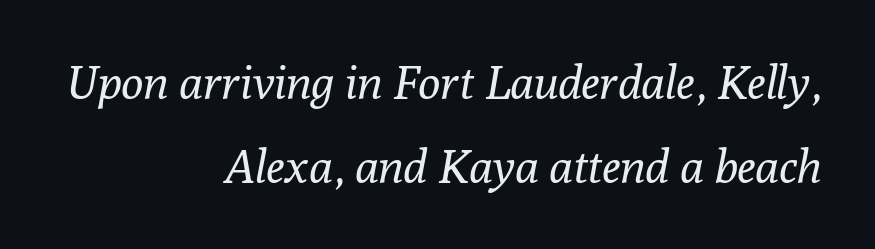
The image shows 46 px regular-weight serif type, italic (leaning right); set right-aligned, line spacing 1.83x, normal letter spacing, not underlined; low stroke contrast and a medium x-height.
